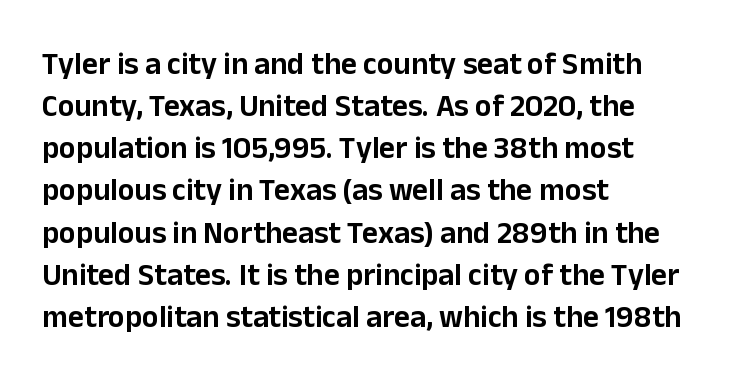
Q: Is the text italic (slanted)? A: No, it is upright.
Q: Is the typeface a serif or a sans-serif typeface? A: Sans-serif.
Q: Is the text underlined? A: No.
Q: How is the paragraph aligned? A: Left-aligned.
Q: Is the spacing between letters normal or unusually wide? A: Normal.
Q: Is the spacing between lines tight, normal or loose? A: Normal.
Q: Width (condensed, normal, or wide)? A: Normal.
Q: Stroke contrast? A: Low.
Q: x-height? A: Medium.
Q: Monospaced? A: No.
